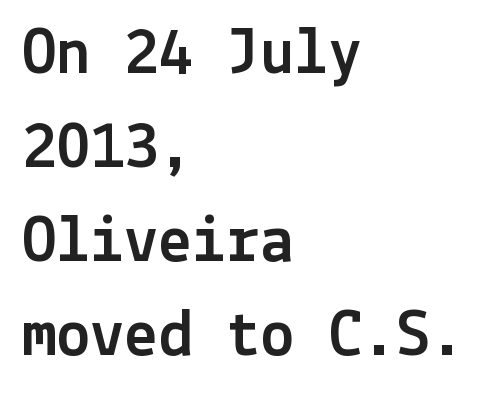
The area under the type is left untouched. Honestly, the row spacing looks completely unremarkable. Posture: straight, roman, zero tilt. Look at the bottom of the vertical strokes: they stop flat, with no serifs.
